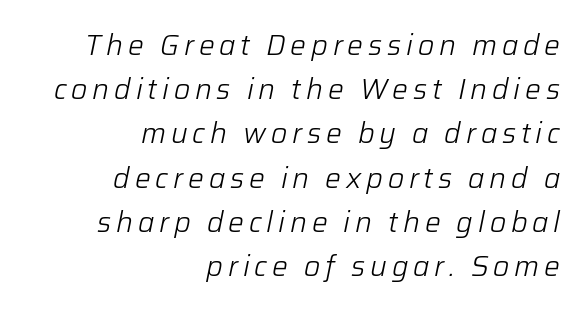
This block has exactly the height ordinary leading produces. These lines are rendered in a variable-pitch font. Notice how the passage keeps a crisp vertical edge on the right only. Weight: in the light-to-regular range. Characters are canted at an angle relative to the baseline's perpendicular.
